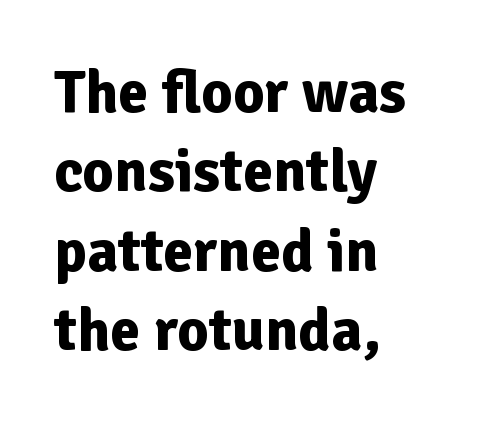
{"serif": "no", "italic": "no", "bold": "yes", "weight": "bold", "width": "normal", "stroke_contrast": "low", "x_height": "medium", "monospaced": "no", "underline": "no", "align": "left", "line_spacing": "normal", "line_spacing_ratio": 1.3, "letter_spacing": "normal", "letter_spacing_em": 0.0, "glyph_px": 61}
